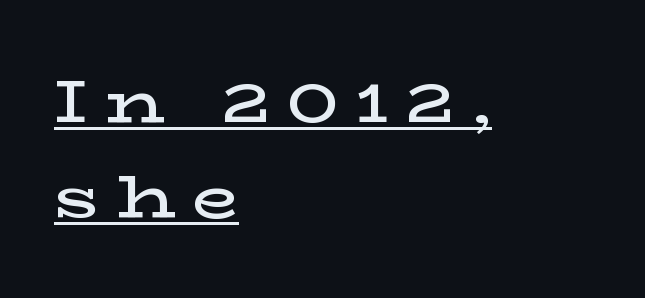
The image shows 60 px semibold, wide serif type, upright; set left-aligned, normal line spacing (1.59x), unusually wide letter spacing (+0.29 em), underlined; low stroke contrast and a medium x-height.
